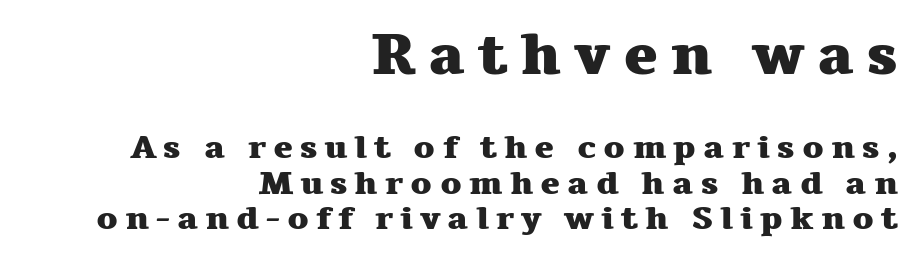
{"serif": "yes", "italic": "no", "bold": "yes", "weight": "heavy", "width": "wide", "stroke_contrast": "medium", "x_height": "medium", "monospaced": "no", "underline": "no", "align": "right", "line_spacing": "tight", "line_spacing_ratio": 1.08, "letter_spacing": "wide", "letter_spacing_em": 0.21, "larger_block": "first", "size_ratio": 1.76, "glyph_px": 58}
